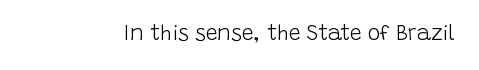
{"italic": "no", "bold": "no", "underline": "no", "letter_spacing": "normal", "letter_spacing_em": 0.0, "glyph_px": 21}
